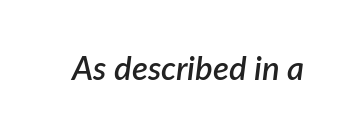
{"italic": "yes", "lean": "right", "slant_degrees": 7, "bold": "semi", "weight": "semibold", "width": "normal", "stroke_contrast": "low", "x_height": "medium", "monospaced": "no", "underline": "no", "letter_spacing": "normal", "letter_spacing_em": 0.0, "glyph_px": 33}
